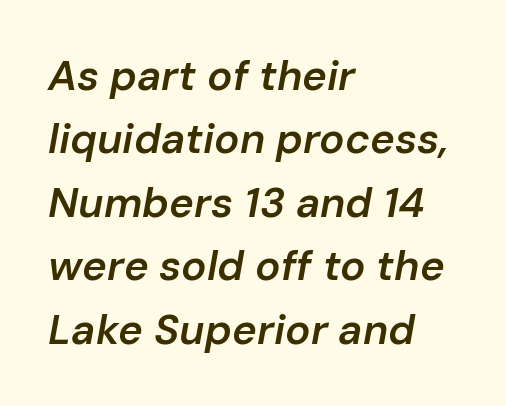
Evenly set lines give the paragraph a standard silhouette. The space beneath each line is pristine and unruled. The lettering tilts uniformly, giving the passage an italic look. Semibold letterforms, between regular and bold.
